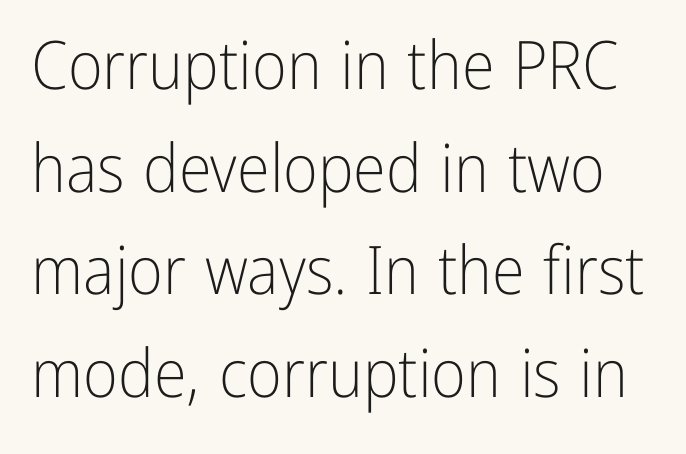
{"serif": "no", "italic": "no", "bold": "no", "weight": "light", "width": "condensed", "stroke_contrast": "low", "x_height": "medium", "monospaced": "no", "underline": "no", "line_spacing": "normal", "line_spacing_ratio": 1.53, "letter_spacing": "normal", "letter_spacing_em": 0.0, "glyph_px": 67}
